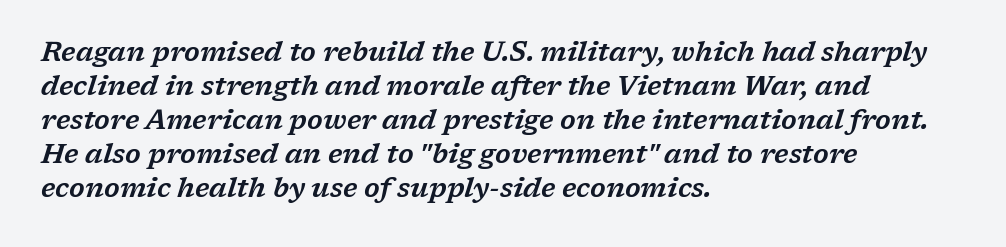
{"italic": "yes", "lean": "right", "slant_degrees": 17, "underline": "no", "align": "left", "line_spacing": "normal", "line_spacing_ratio": 1.26, "letter_spacing": "normal", "letter_spacing_em": 0.0, "glyph_px": 27}
